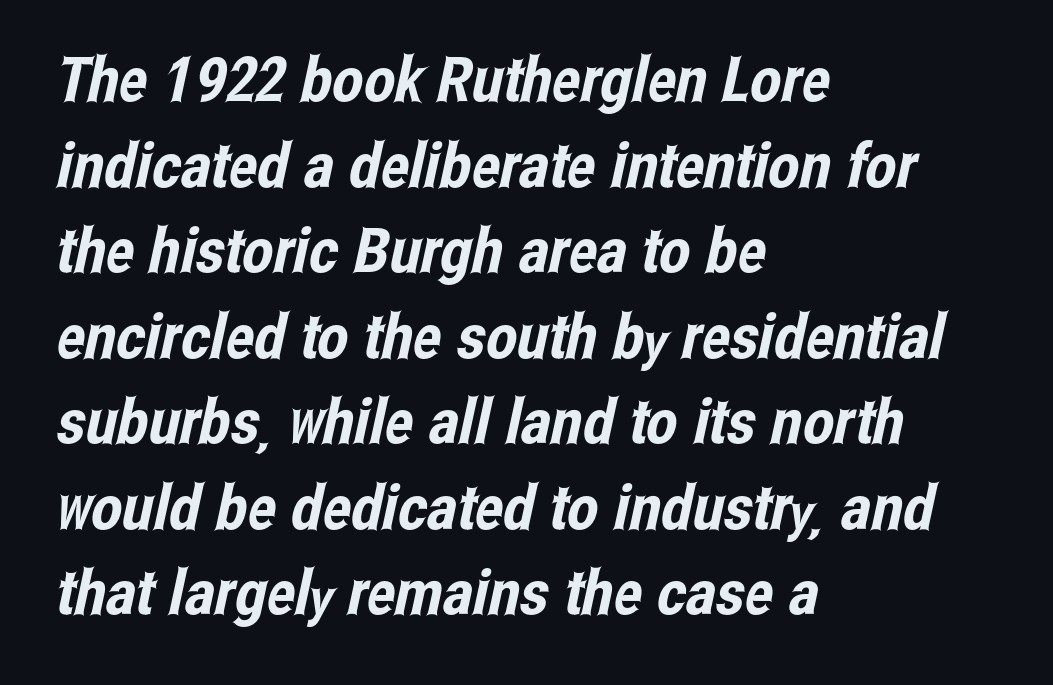
Q: Is the typeface a serif or a sans-serif typeface? A: Sans-serif.
Q: Is the text underlined? A: No.
Q: How is the paragraph aligned? A: Left-aligned.
Q: Is the spacing between letters normal or unusually wide? A: Normal.
Q: Is the spacing between lines tight, normal or loose? A: Normal.
Q: Width (condensed, normal, or wide)? A: Condensed.
Q: Stroke contrast? A: Low.
Q: x-height? A: Medium.
Q: Monospaced? A: No.
